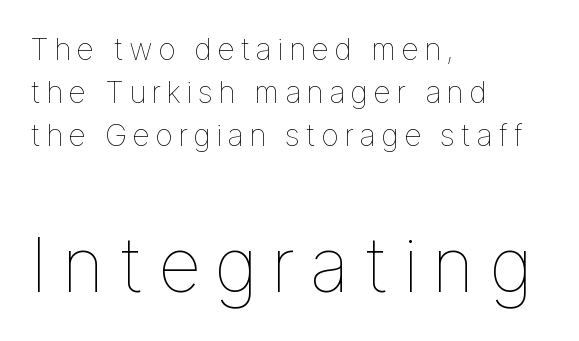
{"italic": "no", "bold": "no", "weight": "thin", "width": "normal", "stroke_contrast": "low", "x_height": "medium", "monospaced": "no", "underline": "no", "align": "left", "line_spacing": "normal", "line_spacing_ratio": 1.43, "larger_block": "second", "size_ratio": 2.5, "glyph_px": 75}
